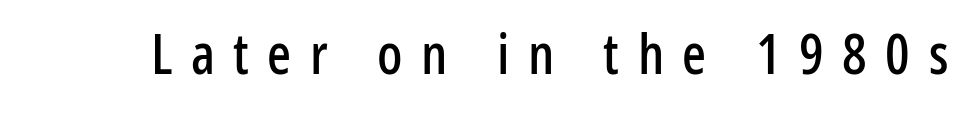
A typesetter would mark this as roman, not italic. The face used here is proportionally spaced, like ordinary book or web type. I'd call this a sans setting — the letters go barefoot. The glyphs are unaccompanied by any horizontal stroke below them. The letters are spread apart with noticeably loose tracking.
